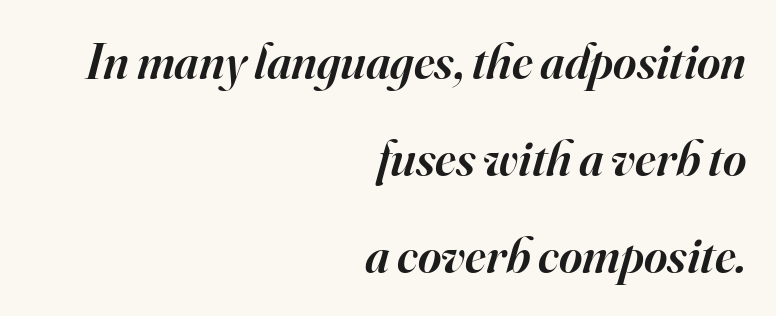
Unmarked baselines from the first word to the last. Would a proofreader flag this as italicized? Yes. Proportional: the letters do not fall into vertical columns. Does the weight exceed regular? Yes, but only to semibold. Reading down the block, your eye finds every line finishing at a fixed right position.
